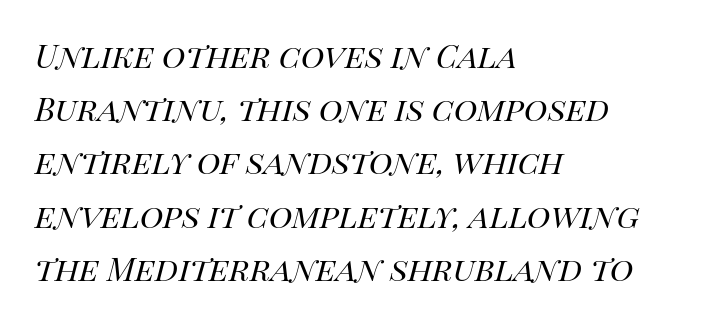
Q: Is the text bold? A: No.
Q: Is the text italic (slanted)? A: Yes, it leans right by about 14 degrees.
Q: Is the text underlined? A: No.
Q: How is the paragraph aligned? A: Left-aligned.
Q: Is the spacing between letters normal or unusually wide? A: Normal.
Q: Is the spacing between lines tight, normal or loose? A: Normal.
Q: Width (condensed, normal, or wide)? A: Normal.
Q: Stroke contrast? A: High.
Q: x-height? A: Large.
Q: Monospaced? A: No.
